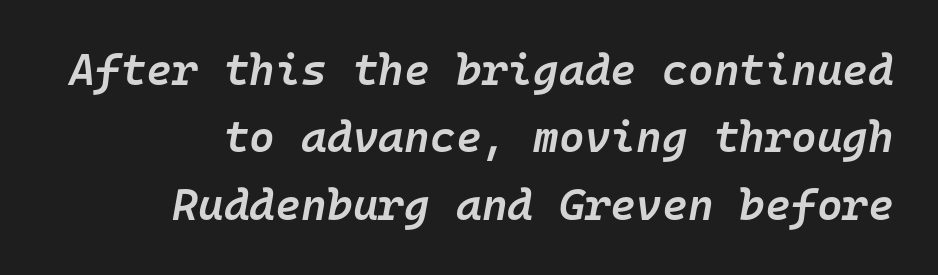
Q: Is the text bold? A: Semi-bold.
Q: Is the text italic (slanted)? A: Yes, it leans right by about 10 degrees.
Q: Is the text underlined? A: No.
Q: How is the paragraph aligned? A: Right-aligned.
Q: Is the spacing between letters normal or unusually wide? A: Normal.
Q: Is the spacing between lines tight, normal or loose? A: Normal.
Q: Width (condensed, normal, or wide)? A: Normal.
Q: Stroke contrast? A: Low.
Q: x-height? A: Medium.
Q: Monospaced? A: Yes.
